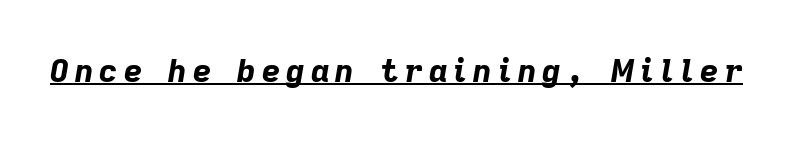
Q: Is the text bold? A: Yes.
Q: Is the text italic (slanted)? A: Yes, it leans right by about 9 degrees.
Q: Is the text underlined? A: Yes.
Q: Width (condensed, normal, or wide)? A: Normal.
Q: Stroke contrast? A: Low.
Q: x-height? A: Medium.
Q: Monospaced? A: No.
